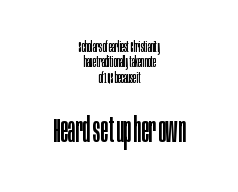
You get the small type first, then a jump to larger type. The gap between lines stays unmarked. This sample uses plain, unmodified letter spacing. No heavy texture on the line: the type isn't bold. The whitespace from short lines is split evenly between both sides. These lines are composed in type without serifs.
